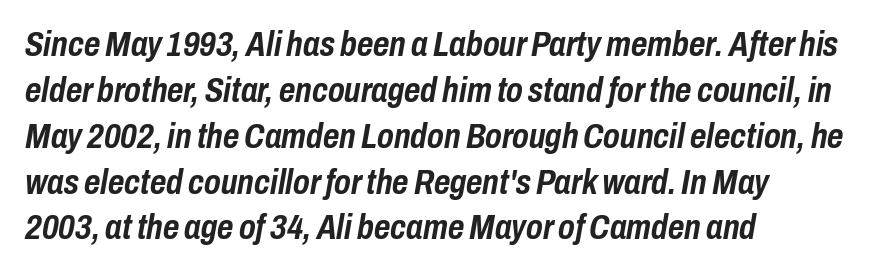
Q: Is the text bold? A: Yes.
Q: Is the text italic (slanted)? A: Yes, it leans right by about 10 degrees.
Q: Is the text underlined? A: No.
Q: How is the paragraph aligned? A: Left-aligned.
Q: Is the spacing between letters normal or unusually wide? A: Normal.
Q: Is the spacing between lines tight, normal or loose? A: Normal.
Q: Width (condensed, normal, or wide)? A: Condensed.
Q: Stroke contrast? A: Low.
Q: x-height? A: Medium.
Q: Monospaced? A: No.
